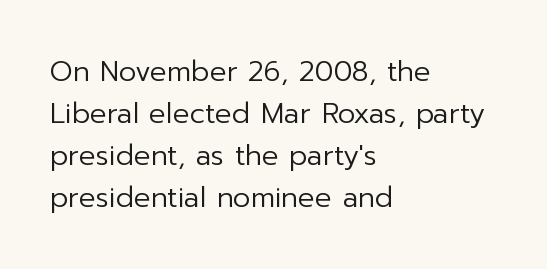
The horizontal fit of the characters is conventional and even. Unlike a traditional serif, this face leaves its strokes unadorned. You could not count columns in this text — the font is proportionally spaced. Italic? Not at all — the glyphs are vertical. The face looks like a standard text weight, possibly lighter.
